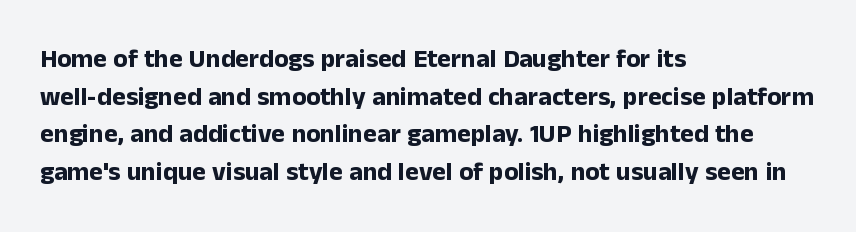
Q: Is the text bold? A: Yes.
Q: Is the text italic (slanted)? A: No, it is upright.
Q: Is the text underlined? A: No.
Q: How is the paragraph aligned? A: Left-aligned.
Q: Is the spacing between letters normal or unusually wide? A: Normal.
Q: Is the spacing between lines tight, normal or loose? A: Normal.
